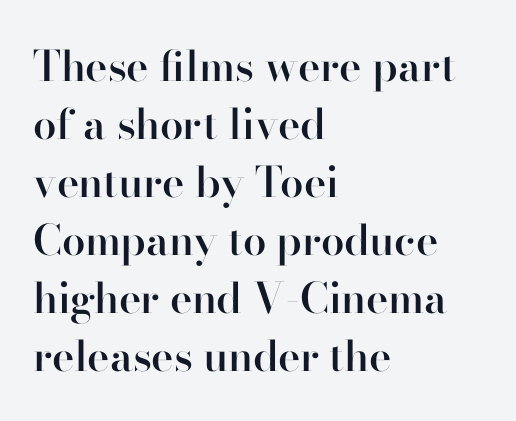
The image shows 42 px semibold serif type, upright; set left-aligned, normal line spacing (1.38x), normal letter spacing, not underlined; high stroke contrast and a small x-height.
